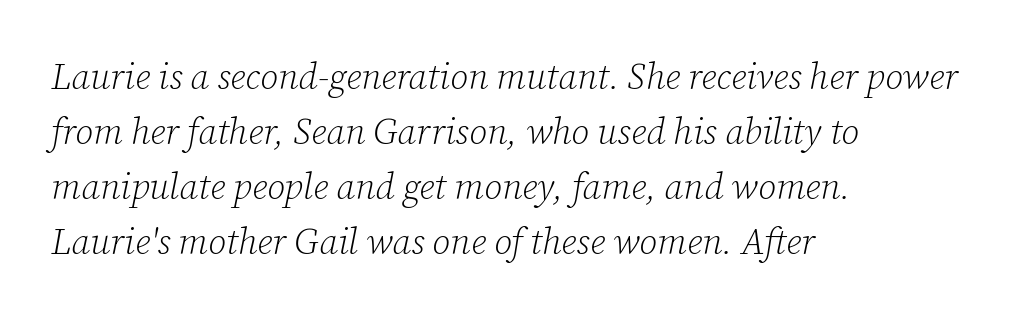
The image shows 36 px light serif type, italic (leaning right); set left-aligned, normal line spacing (1.53x), normal letter spacing, not underlined; low stroke contrast and a medium x-height.
